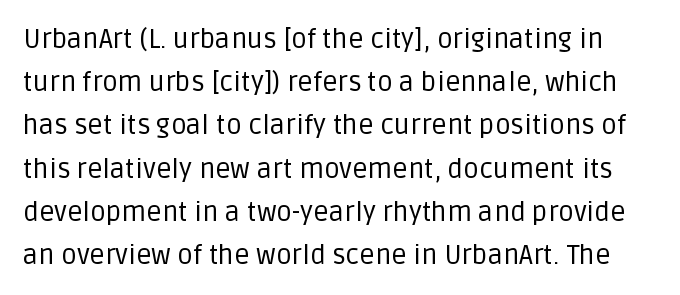
The image shows 27 px text type, upright; set normal line spacing (1.6x), normal letter spacing, not underlined.
